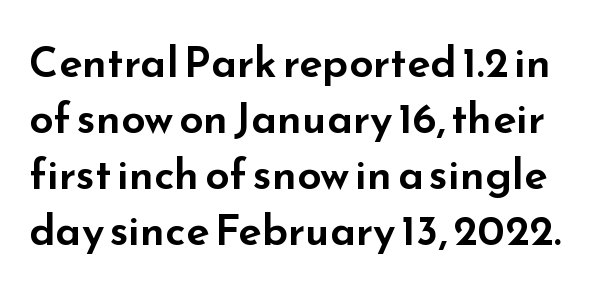
Observe the ordinary spacing: letters are neighbours, not strangers. Regarding leading, the lines here are spaced in the standard way. This sample uses an upright cut, with every glyph sitting square on the baseline. Is this a fixed-width face? No — the glyphs have proportional, varying widths. Anything drawn beneath the words? Only blank space. What kind of face is this? One without serifs — a sans.
